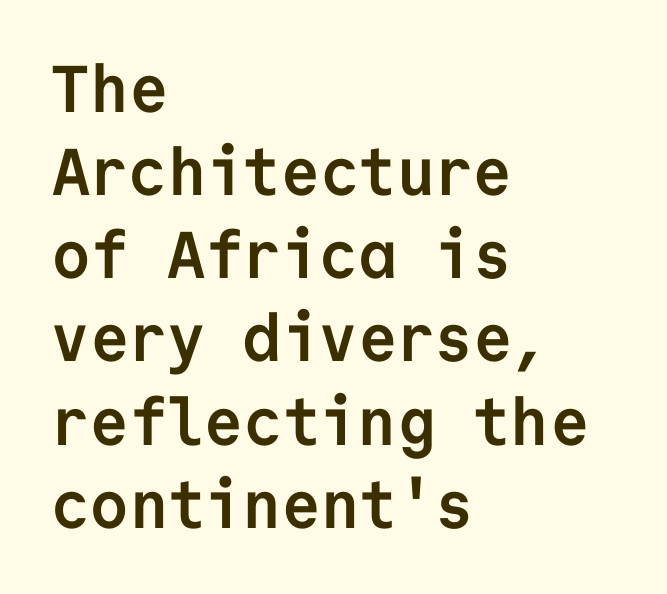
The image shows 66 px semibold sans-serif type, upright, monospaced; set left-aligned, normal line spacing (1.26x), normal letter spacing, not underlined; low stroke contrast and a medium x-height.
